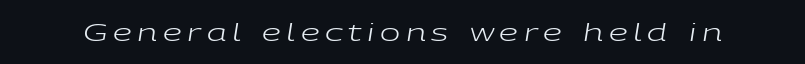
Spacing between characters has been opened up far beyond the box default. The axis of the letterforms is tilted away from vertical. Compared with a typical body face, this is equally light or lighter still. The area under the type is left untouched.
